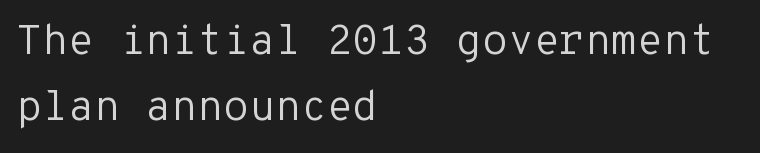
Q: Is the text bold? A: No.
Q: Is the text italic (slanted)? A: No, it is upright.
Q: Is the typeface a serif or a sans-serif typeface? A: Sans-serif.
Q: Is the text underlined? A: No.
Q: How is the paragraph aligned? A: Left-aligned.
Q: Is the spacing between letters normal or unusually wide? A: Normal.
Q: Is the spacing between lines tight, normal or loose? A: Normal.
Q: Width (condensed, normal, or wide)? A: Normal.
Q: Stroke contrast? A: Low.
Q: x-height? A: Medium.
Q: Monospaced? A: Yes.
